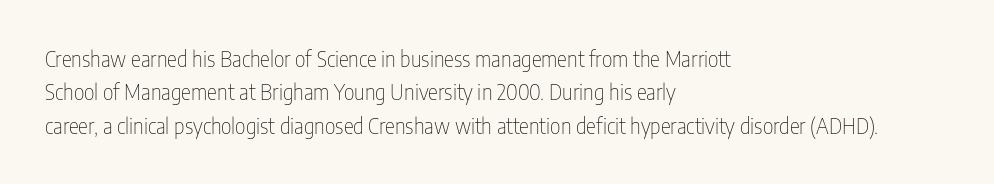
The image shows 21 px text type, upright; set left-aligned, normal line spacing (1.59x), normal letter spacing, not underlined.
